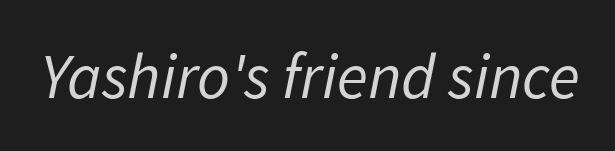
Q: Is the text bold? A: No.
Q: Is the text italic (slanted)? A: Yes, it leans right by about 11 degrees.
Q: Is the text underlined? A: No.
Q: Is the spacing between letters normal or unusually wide? A: Normal.
Q: Width (condensed, normal, or wide)? A: Normal.
Q: Stroke contrast? A: Low.
Q: x-height? A: Medium.
Q: Monospaced? A: No.
